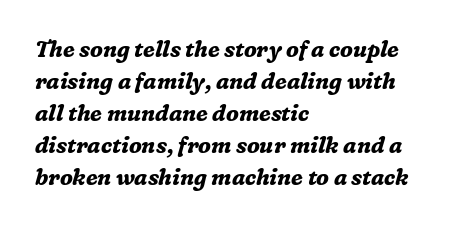
Q: Is the text bold? A: Yes.
Q: Is the text italic (slanted)? A: Yes, it leans right by about 16 degrees.
Q: Is the text underlined? A: No.
Q: How is the paragraph aligned? A: Left-aligned.
Q: Is the spacing between letters normal or unusually wide? A: Normal.
Q: Is the spacing between lines tight, normal or loose? A: Normal.
